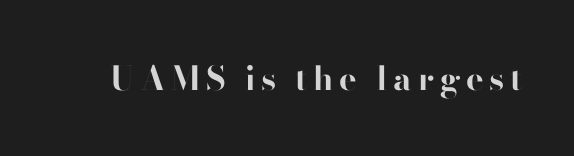
{"serif": "no", "italic": "no", "bold": "yes", "weight": "bold", "width": "normal", "stroke_contrast": "high", "x_height": "small", "monospaced": "no", "underline": "no", "glyph_px": 33}
